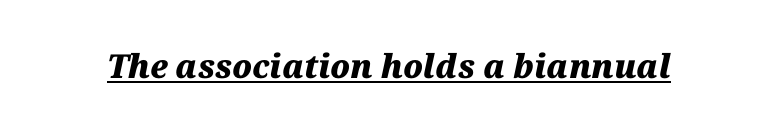
Q: Is the text bold? A: Yes.
Q: Is the text italic (slanted)? A: Yes, it leans right by about 12 degrees.
Q: Is the text underlined? A: Yes.
Q: Is the spacing between letters normal or unusually wide? A: Normal.
Q: Width (condensed, normal, or wide)? A: Normal.
Q: Stroke contrast? A: Medium.
Q: x-height? A: Medium.
Q: Monospaced? A: No.
